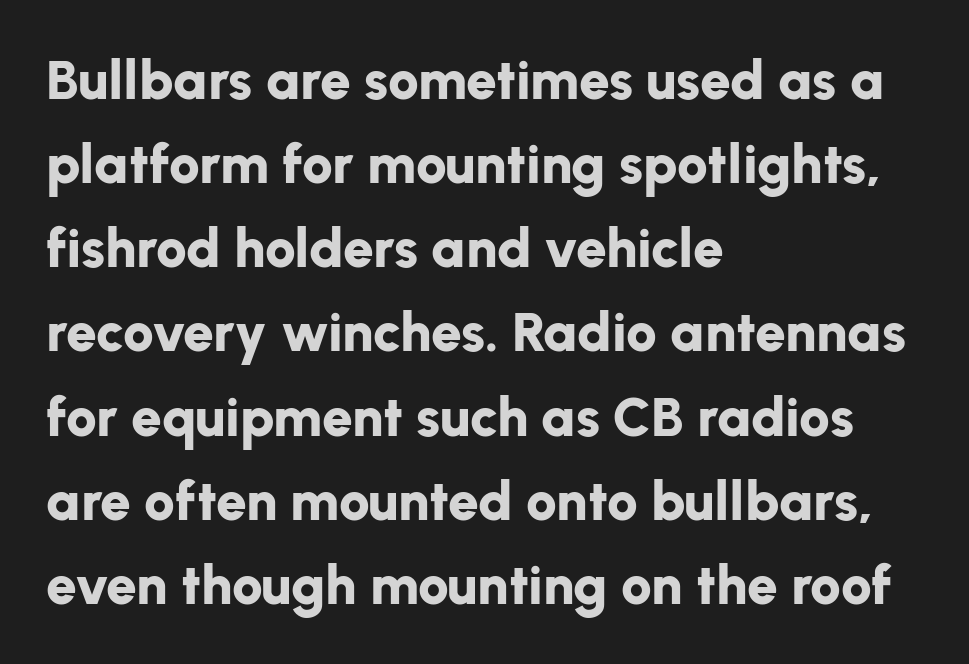
{"serif": "no", "italic": "no", "bold": "yes", "weight": "bold", "width": "normal", "stroke_contrast": "low", "x_height": "medium", "monospaced": "no", "underline": "no", "align": "left", "line_spacing": "normal", "line_spacing_ratio": 1.53, "letter_spacing": "normal", "letter_spacing_em": 0.0, "glyph_px": 55}
